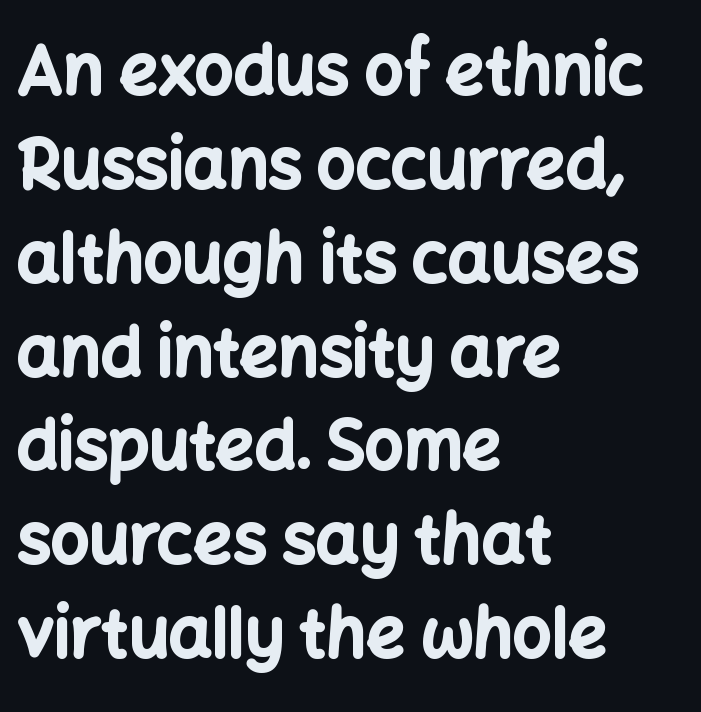
{"serif": "no", "italic": "no", "bold": "yes", "weight": "bold", "width": "normal", "stroke_contrast": "low", "x_height": "medium", "monospaced": "no", "underline": "no", "align": "left", "line_spacing": "normal", "line_spacing_ratio": 1.38, "letter_spacing": "normal", "letter_spacing_em": 0.0, "glyph_px": 68}
